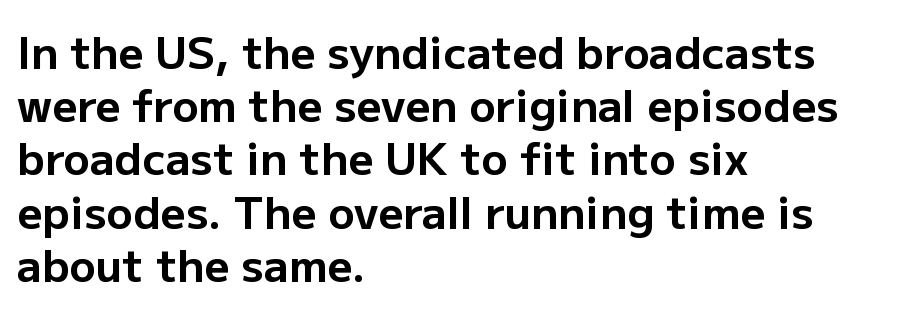
Line starts are locked; line ends wander. Note the varied advance widths — an 'i' is clearly narrower than an 'm'. Tracking value appears to be zero — textbook default spacing. Bold? Absolutely — the strokes are thick and heavy. Does the lettering tilt? It doesn't — this is upright. The characters display no serif detailing; their extremities are plain.
